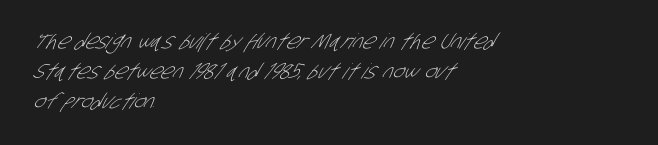
Has an underline been added? It has not. The face looks like a standard text weight, possibly lighter. The designer left line spacing at the default. Letter spacing: default.
